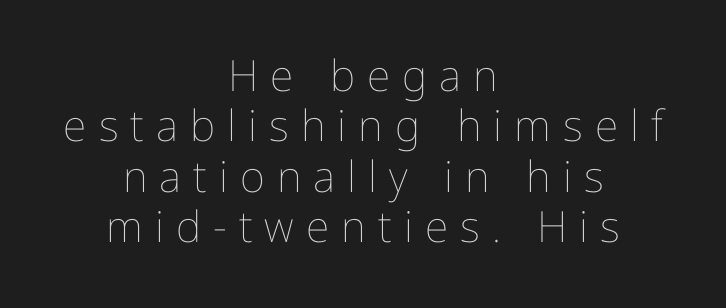
The image shows 43 px thin, condensed type, upright; set centered, line spacing 1.17x, unusually wide letter spacing (+0.28 em), not underlined; low stroke contrast and a medium x-height.
